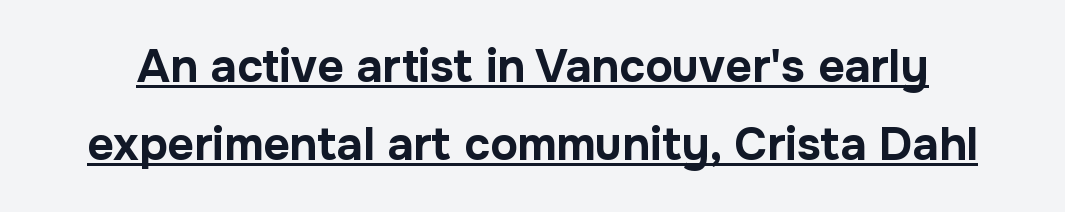
{"serif": "no", "italic": "no", "bold": "yes", "weight": "bold", "width": "normal", "stroke_contrast": "low", "x_height": "medium", "monospaced": "no", "underline": "yes", "line_spacing": "normal", "line_spacing_ratio": 1.69, "letter_spacing": "normal", "letter_spacing_em": 0.0, "glyph_px": 46}
